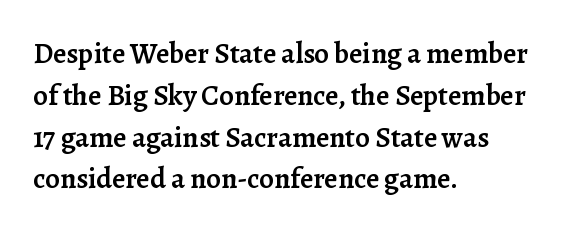
Do the characters align in a grid? No, the font is proportional. No word sits above an underline. Horizontal bands of white between lines are of average thickness. Notice how the stems are strictly vertical — no italics here. You can tell from the footed stems that serif type was used. Does the copy run flush right? No — it runs flush left.
